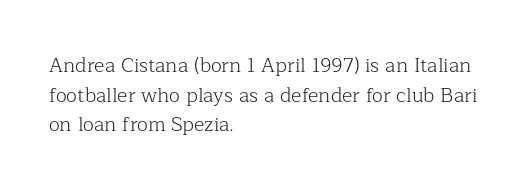
{"italic": "no", "bold": "no", "underline": "no", "align": "left", "line_spacing": "normal", "line_spacing_ratio": 1.48, "letter_spacing": "normal", "letter_spacing_em": 0.0, "glyph_px": 20}
